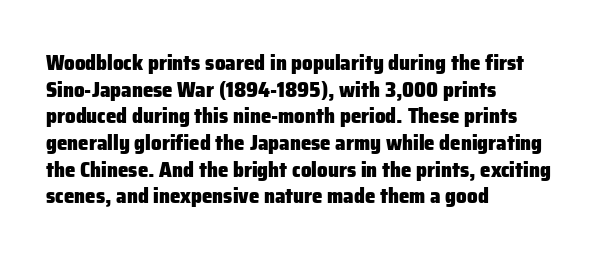
Q: Is the text bold? A: Yes.
Q: Is the text italic (slanted)? A: No, it is upright.
Q: Is the text underlined? A: No.
Q: How is the paragraph aligned? A: Left-aligned.
Q: Is the spacing between letters normal or unusually wide? A: Normal.
Q: Is the spacing between lines tight, normal or loose? A: Normal.
